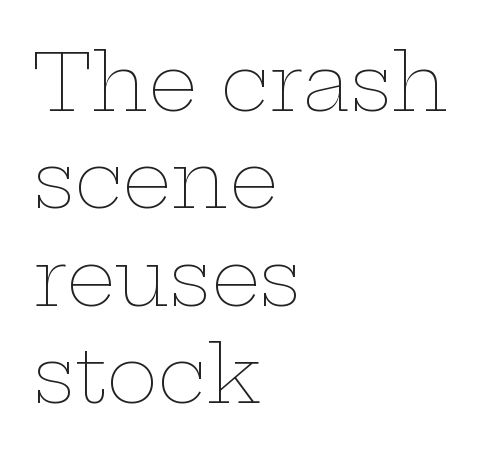
Nothing unusual about the tracking: characters are spaced as the font intends. This rendering features lettering with no underline. Spacing verdict: proportional, widths tailored to each character. This is not heavy type; no bold has been used. Italic: no, the glyphs are upright roman. Each line starts at the same left margin while the right side varies.
